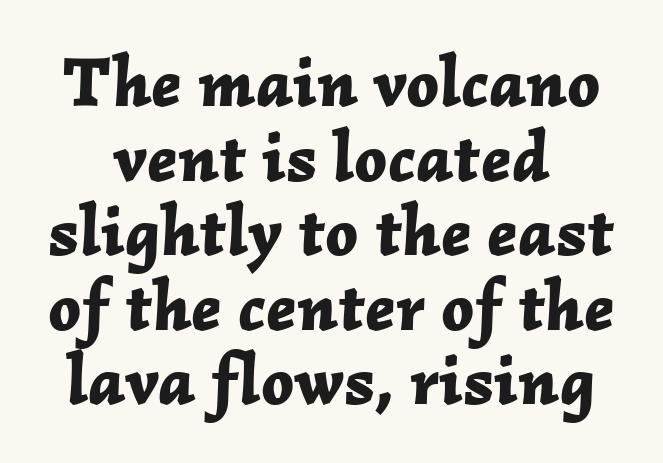
Q: Is the text bold? A: Yes.
Q: Is the text italic (slanted)? A: Yes, it leans right by about 2 degrees.
Q: Is the text underlined? A: No.
Q: How is the paragraph aligned? A: Centered.
Q: Is the spacing between letters normal or unusually wide? A: Normal.
Q: Is the spacing between lines tight, normal or loose? A: Tight.
Q: Width (condensed, normal, or wide)? A: Normal.
Q: Stroke contrast? A: Low.
Q: x-height? A: Medium.
Q: Monospaced? A: No.
